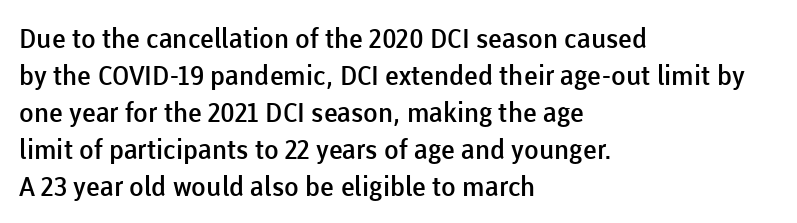
Q: Is the text bold? A: Semi-bold.
Q: Is the text italic (slanted)? A: No, it is upright.
Q: Is the text underlined? A: No.
Q: How is the paragraph aligned? A: Left-aligned.
Q: Is the spacing between letters normal or unusually wide? A: Normal.
Q: Is the spacing between lines tight, normal or loose? A: Normal.
